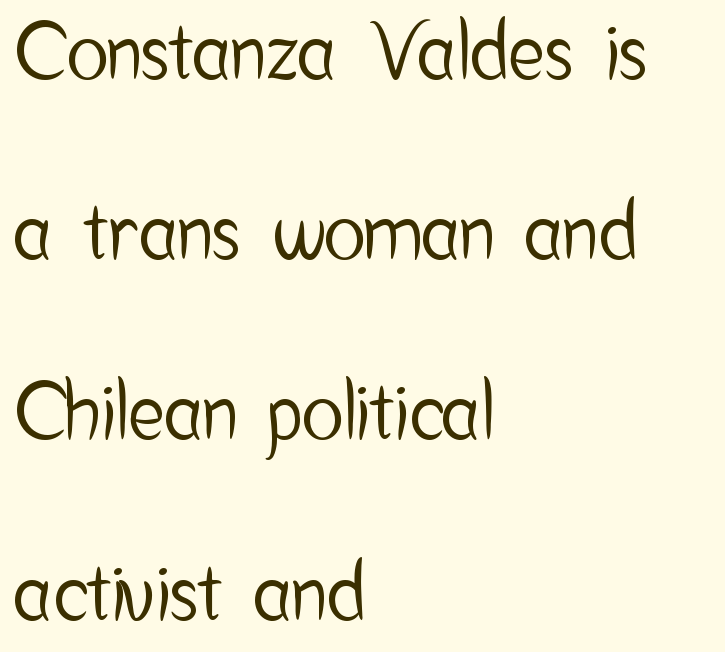
Q: Is the text italic (slanted)? A: No, it is upright.
Q: Is the typeface a serif or a sans-serif typeface? A: Sans-serif.
Q: Is the text underlined? A: No.
Q: How is the paragraph aligned? A: Left-aligned.
Q: Is the spacing between letters normal or unusually wide? A: Normal.
Q: Is the spacing between lines tight, normal or loose? A: Loose.
Q: Width (condensed, normal, or wide)? A: Condensed.
Q: Stroke contrast? A: Low.
Q: x-height? A: Medium.
Q: Monospaced? A: No.
